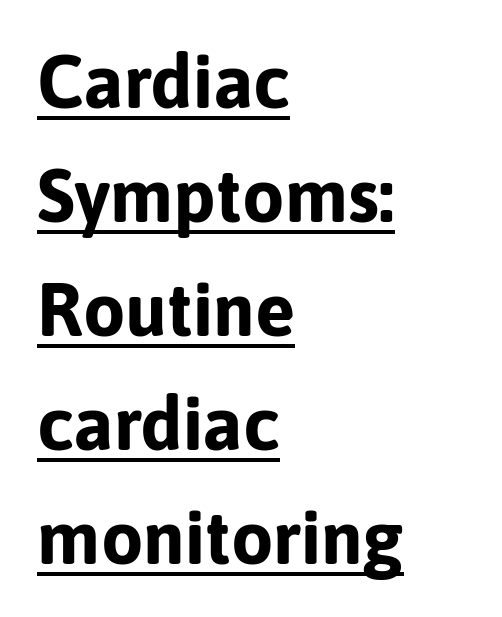
Upright lettering throughout. A sans-serif font was chosen for this passage. Every word sits above its own underline. The text block is weighted toward the left margin, trailing off unevenly rightward. Spacing verdict: proportional, widths tailored to each character.
